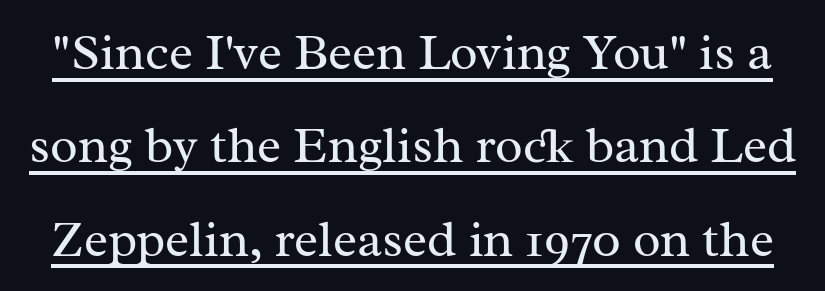
If you drew a line through each stem, it would be perfectly vertical. This sample uses plain, unmodified letter spacing. Varying glyph widths throughout — classic text-font behaviour. Observe the serifs anchoring each vertical stroke in this sample. Students, observe the line beneath the letters — that is underlining. No extra ink here — the face is not bold.
